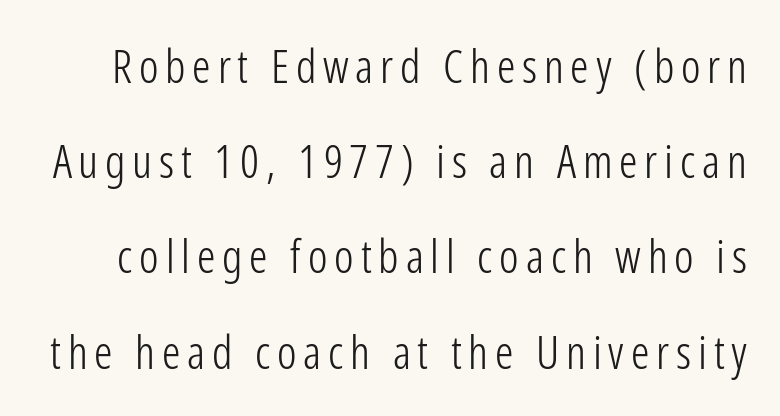
Posture: straight, roman, zero tilt. This sample trades compactness for vertical openness between lines. Words float on clear page, feet unadorned. These lines are composed in type without serifs. No chunkiness to these letters — they're not bold. A typesetter would call this proportional, since set widths differ per character.
